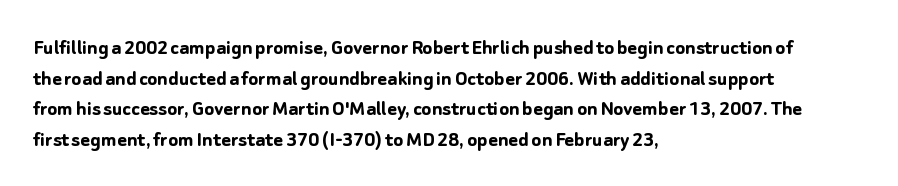
The image shows 23 px bold type, upright; set left-aligned, normal line spacing (1.33x), normal letter spacing, not underlined.
